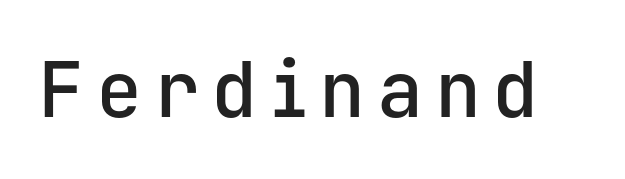
The image shows 77 px semibold sans-serif type, upright, monospaced; set not underlined; low stroke contrast and a medium x-height.
